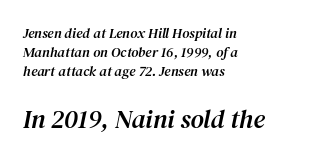
Q: Is the text italic (slanted)? A: Yes, it leans right by about 12 degrees.
Q: Is the text underlined? A: No.
Q: How is the paragraph aligned? A: Left-aligned.
Q: Is the spacing between letters normal or unusually wide? A: Normal.
Q: Is the spacing between lines tight, normal or loose? A: Normal.
Q: Which block of text is set in a larger size, the first (top) or the second (bottom)? A: The second (bottom) one.
